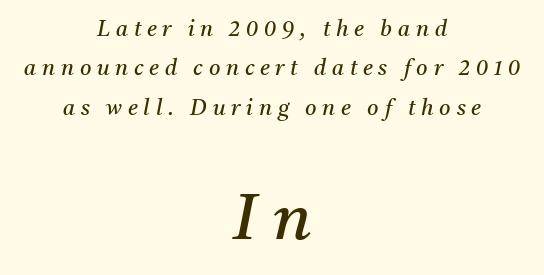
{"serif": "yes", "italic": "yes", "lean": "right", "slant_degrees": 11, "bold": "no", "weight": "regular", "width": "normal", "stroke_contrast": "medium", "x_height": "medium", "monospaced": "no", "underline": "no", "align": "center", "line_spacing_ratio": 1.79, "letter_spacing": "wide", "letter_spacing_em": 0.26, "larger_block": "second", "size_ratio": 2.95, "glyph_px": 65}
